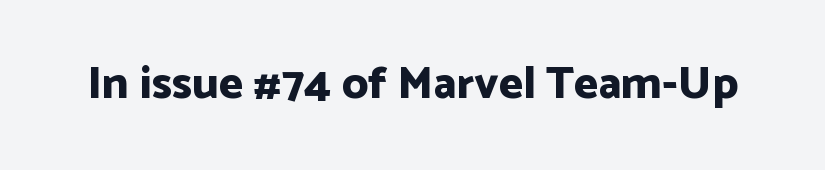
The type family on display is of the sans-serif kind. The area under the type is left untouched. Set as a true bold cut, around the 700 mark. Letter spacing: default. Each letter keeps its own natural width here, so spacing adapts to shape. A typesetter would mark this as roman, not italic.
